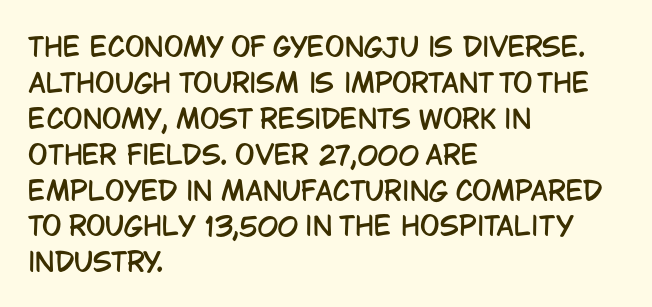
Q: Is the text italic (slanted)? A: No, it is upright.
Q: Is the text underlined? A: No.
Q: How is the paragraph aligned? A: Left-aligned.
Q: Is the spacing between letters normal or unusually wide? A: Normal.
Q: Is the spacing between lines tight, normal or loose? A: Normal.
